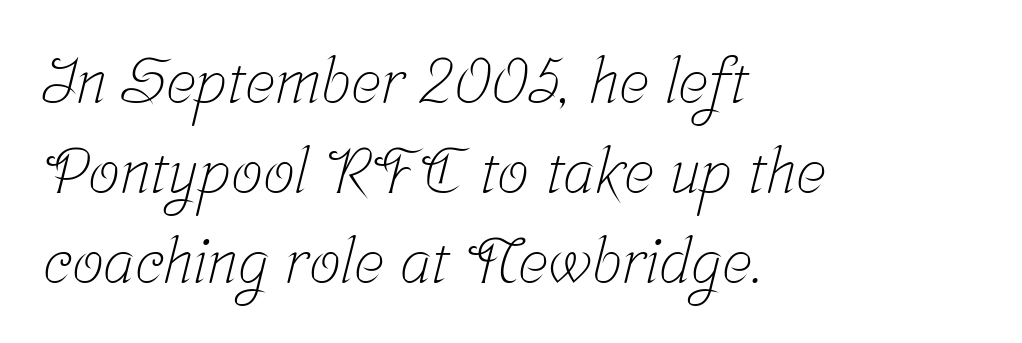
{"serif": "yes", "bold": "no", "weight": "light", "width": "condensed", "stroke_contrast": "low", "x_height": "medium", "monospaced": "no", "underline": "no", "align": "left", "line_spacing": "normal", "line_spacing_ratio": 1.43, "letter_spacing": "normal", "letter_spacing_em": 0.0, "glyph_px": 63}
